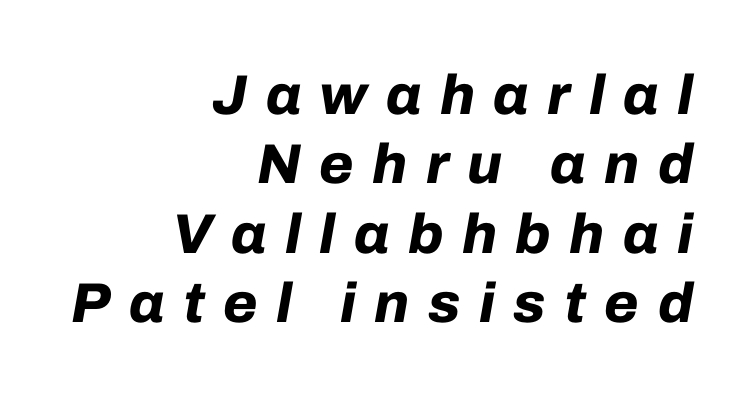
The typography opts for an oblique posture over an upright one. Beneath every word, the page is bare. Note the varied advance widths — an 'i' is clearly narrower than an 'm'. Here the glyphs are tracked loosely, breaking word shapes into spaced letters. Typographic density is high because the face is bold. A student would call this right alignment; a typographer would say flush right, rag left.
